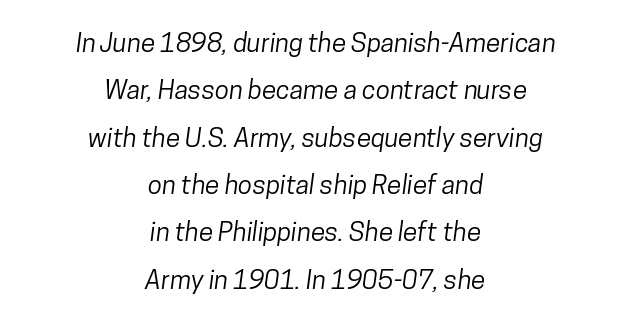
{"underline": "no", "align": "center", "line_spacing_ratio": 1.82, "letter_spacing": "normal", "letter_spacing_em": 0.0, "glyph_px": 26}
